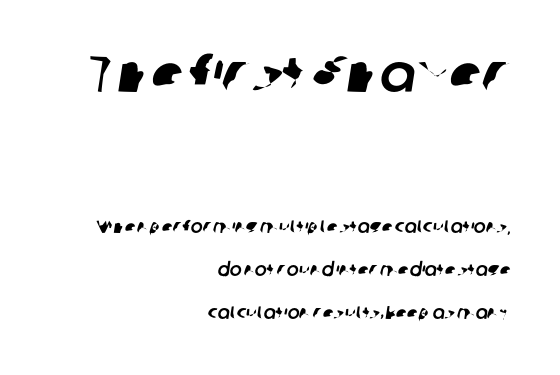
Q: Is the typeface a serif or a sans-serif typeface? A: Sans-serif.
Q: Is the text underlined? A: No.
Q: How is the paragraph aligned? A: Right-aligned.
Q: Is the spacing between letters normal or unusually wide? A: Normal.
Q: Is the spacing between lines tight, normal or loose? A: Loose.
Q: Which block of text is set in a larger size, the first (top) or the second (bottom)? A: The first (top) one.
Q: Width (condensed, normal, or wide)? A: Normal.
Q: Stroke contrast? A: Low.
Q: x-height? A: Medium.
Q: Monospaced? A: No.
